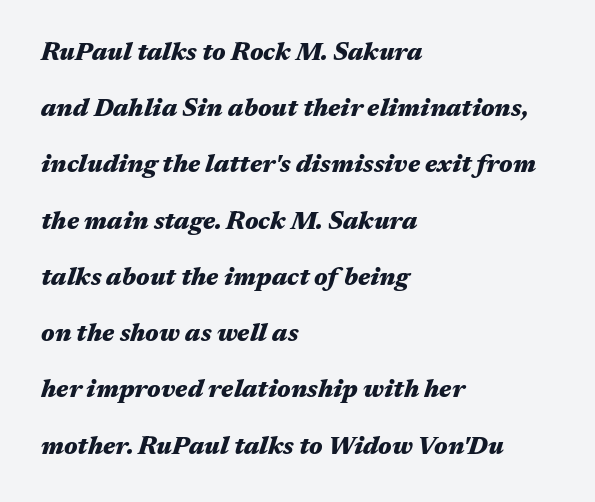
Q: Is the text bold? A: Yes.
Q: Is the text italic (slanted)? A: Yes, it leans right by about 17 degrees.
Q: Is the text underlined? A: No.
Q: How is the paragraph aligned? A: Left-aligned.
Q: Is the spacing between letters normal or unusually wide? A: Normal.
Q: Is the spacing between lines tight, normal or loose? A: Loose.
